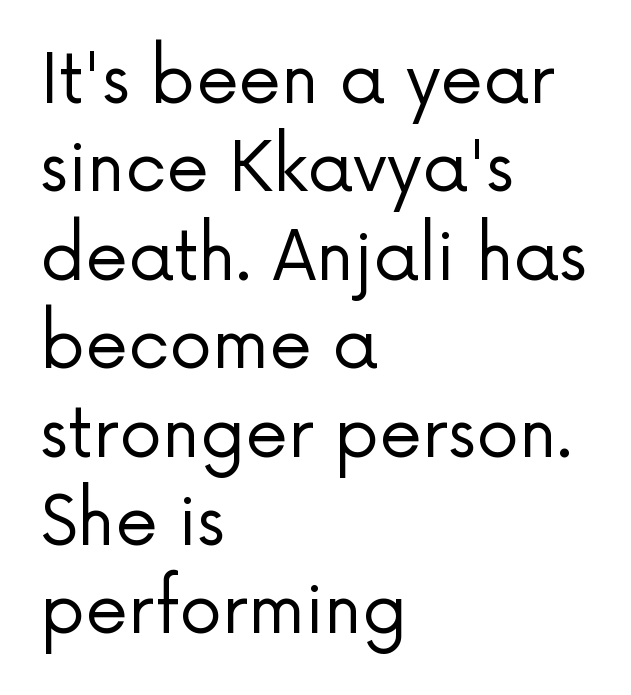
{"serif": "no", "italic": "no", "bold": "no", "weight": "regular", "width": "normal", "stroke_contrast": "low", "x_height": "medium", "monospaced": "no", "underline": "no", "align": "left", "line_spacing": "normal", "line_spacing_ratio": 1.3, "letter_spacing": "normal", "letter_spacing_em": 0.0, "glyph_px": 68}
